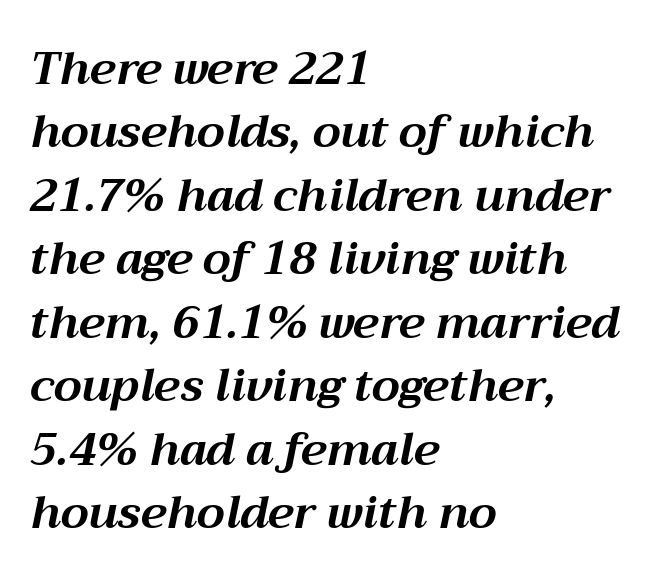
{"italic": "yes", "lean": "right", "slant_degrees": 12, "bold": "yes", "weight": "bold", "width": "normal", "stroke_contrast": "medium", "x_height": "medium", "monospaced": "no", "underline": "no", "align": "left", "line_spacing": "normal", "line_spacing_ratio": 1.41, "letter_spacing": "normal", "letter_spacing_em": 0.0, "glyph_px": 45}
